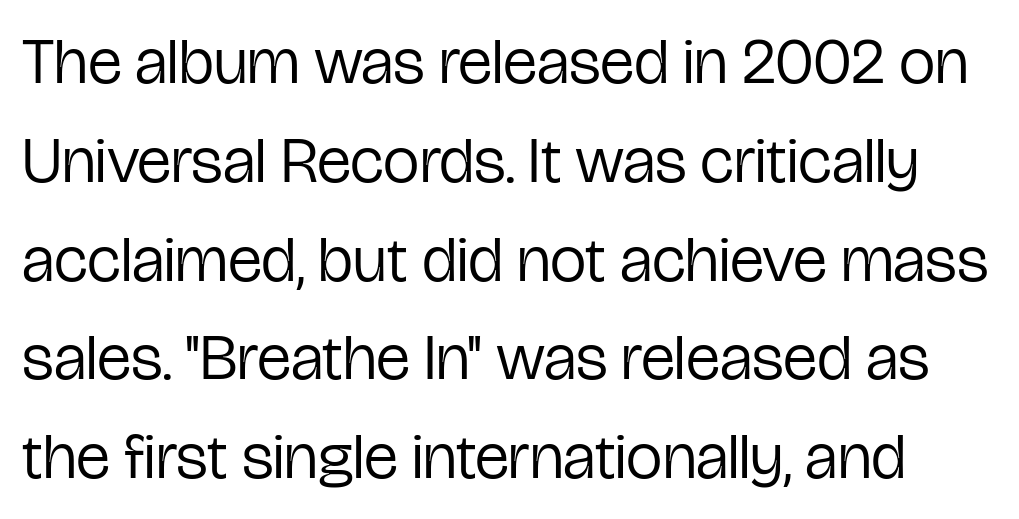
Q: Is the text bold? A: No.
Q: Is the text italic (slanted)? A: No, it is upright.
Q: Is the typeface a serif or a sans-serif typeface? A: Sans-serif.
Q: Is the text underlined? A: No.
Q: Is the spacing between letters normal or unusually wide? A: Normal.
Q: Is the spacing between lines tight, normal or loose? A: Normal.
Q: Width (condensed, normal, or wide)? A: Condensed.
Q: Stroke contrast? A: Low.
Q: x-height? A: Medium.
Q: Monospaced? A: No.
